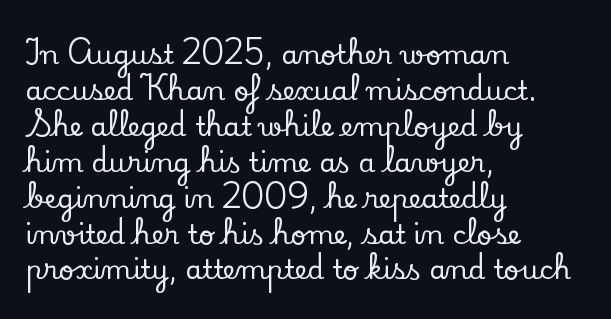
Vertically, the passage feels balanced, rows spaced as you'd expect. The face used here is rendered with its standard letterfit. The words here are not underlined. Posture: straight, roman, zero tilt.
